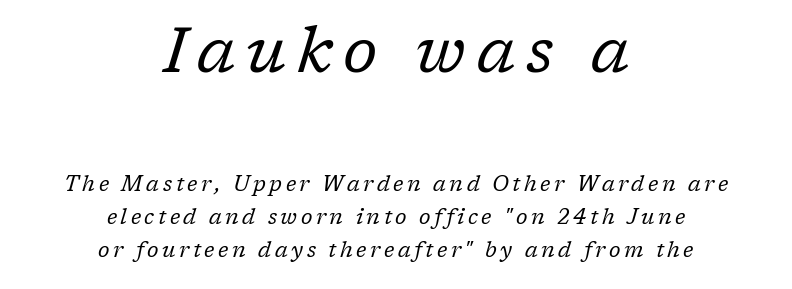
Q: Is the text bold? A: No.
Q: Is the text italic (slanted)? A: Yes, it leans right by about 17 degrees.
Q: Is the typeface a serif or a sans-serif typeface? A: Serif.
Q: Is the text underlined? A: No.
Q: How is the paragraph aligned? A: Centered.
Q: Is the spacing between lines tight, normal or loose? A: Normal.
Q: Which block of text is set in a larger size, the first (top) or the second (bottom)? A: The first (top) one.
Q: Width (condensed, normal, or wide)? A: Normal.
Q: Stroke contrast? A: Low.
Q: x-height? A: Medium.
Q: Monospaced? A: No.
